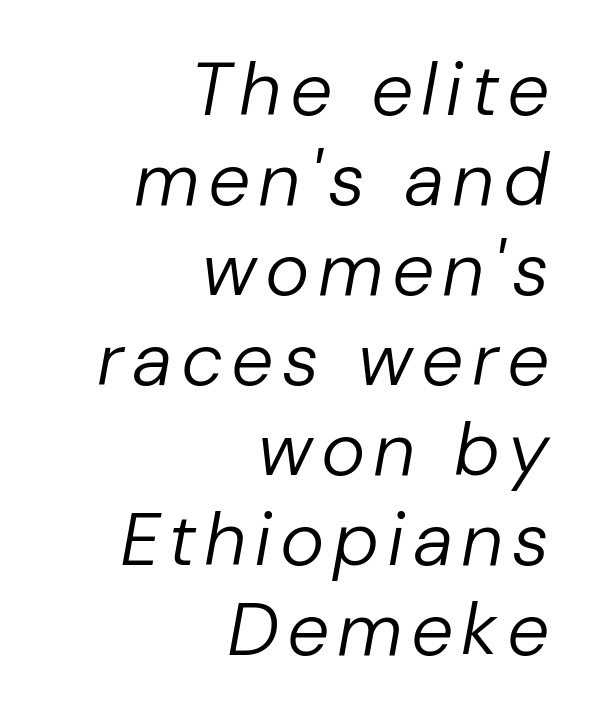
{"italic": "yes", "lean": "right", "slant_degrees": 10, "bold": "no", "weight": "regular", "width": "normal", "stroke_contrast": "low", "x_height": "medium", "monospaced": "no", "underline": "no", "align": "right", "line_spacing_ratio": 1.2, "glyph_px": 75}
